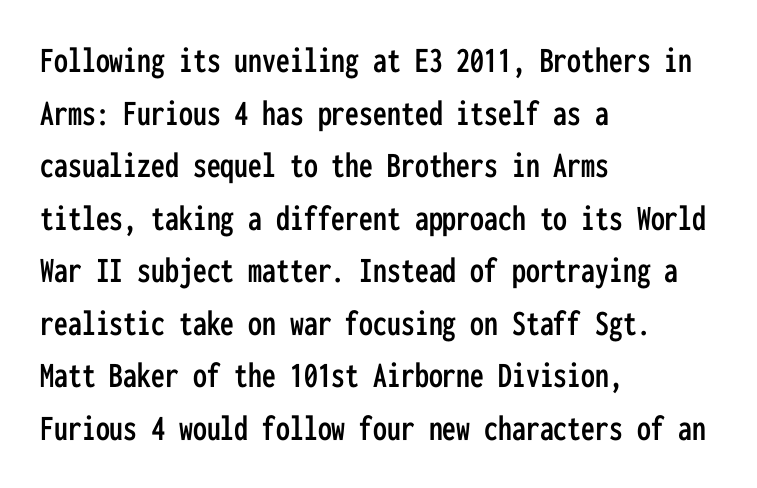
{"serif": "no", "italic": "no", "width": "condensed", "stroke_contrast": "low", "x_height": "medium", "monospaced": "yes", "underline": "no", "align": "left", "line_spacing": "normal", "line_spacing_ratio": 1.42, "letter_spacing": "normal", "letter_spacing_em": 0.0, "glyph_px": 37}
